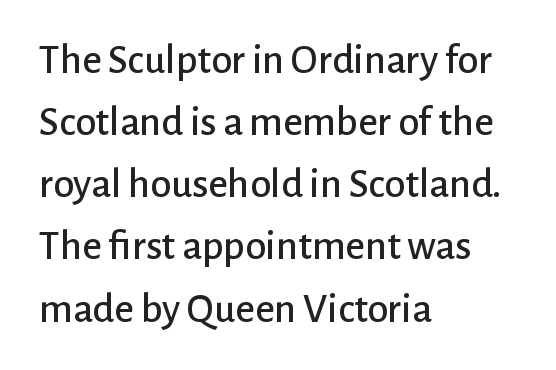
This rendering uses left alignment, leaving the right contour irregular. Does the lettering tilt? It doesn't — this is upright. The passage shown has conventional tracking throughout. Proportional: the letters do not fall into vertical columns.
